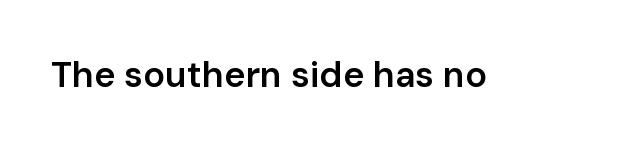
Decoration check: the copy has no underline. Posture: straight, roman, zero tilt. The passage shown is semibold, sitting just below true bold. Compared with typical body copy, the letter spacing here is the same. The face used here is proportionally spaced, like ordinary book or web type.
